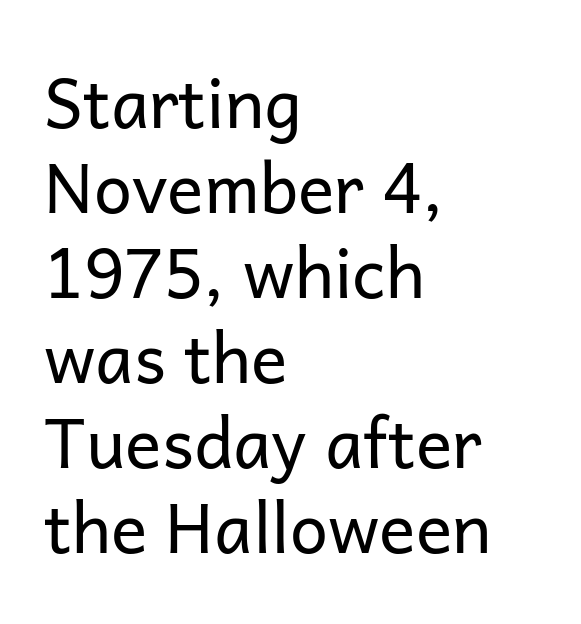
Q: Is the text bold? A: No.
Q: Is the text italic (slanted)? A: No, it is upright.
Q: Is the typeface a serif or a sans-serif typeface? A: Sans-serif.
Q: Is the text underlined? A: No.
Q: How is the paragraph aligned? A: Left-aligned.
Q: Is the spacing between letters normal or unusually wide? A: Normal.
Q: Is the spacing between lines tight, normal or loose? A: Normal.
Q: Width (condensed, normal, or wide)? A: Normal.
Q: Stroke contrast? A: Low.
Q: x-height? A: Medium.
Q: Monospaced? A: No.
